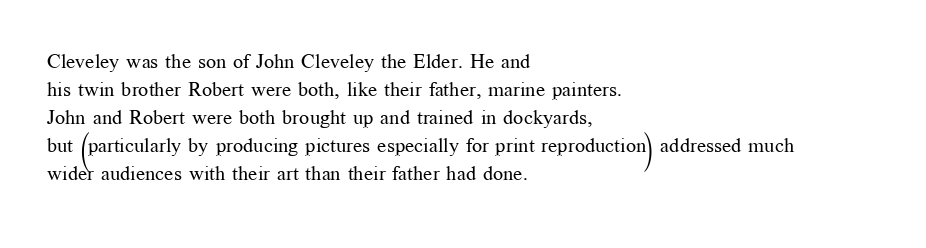
A roman cut, with each character standing at attention. Compared with a centered layout, this one pins lines to the left instead. Evenly set lines give the paragraph a standard silhouette. Heft: none added — not bold. The baseline area is clear.
